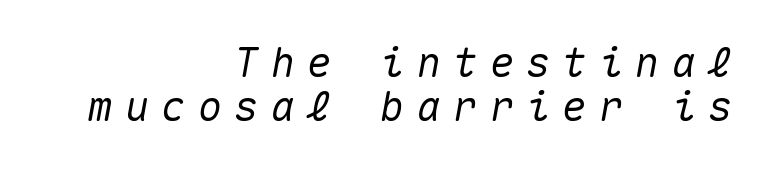
The image shows 41 px text type, italic (leaning right), monospaced; set right-aligned, tight line spacing (1.07x), unusually wide letter spacing (+0.29 em), not underlined; medium stroke contrast and a medium x-height.
